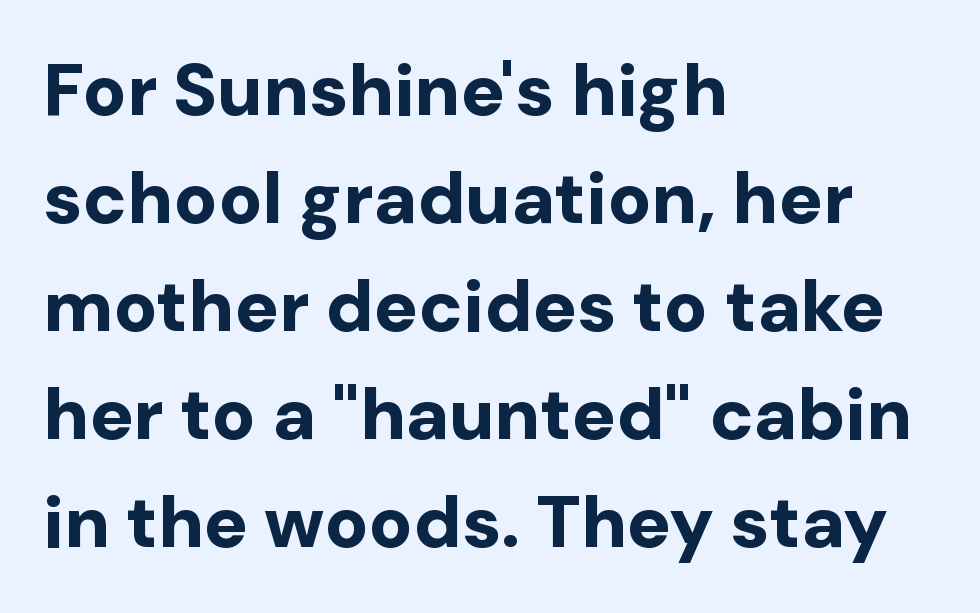
The image shows 73 px bold sans-serif type, upright; set left-aligned, normal line spacing (1.48x), normal letter spacing, not underlined; low stroke contrast and a medium x-height.
